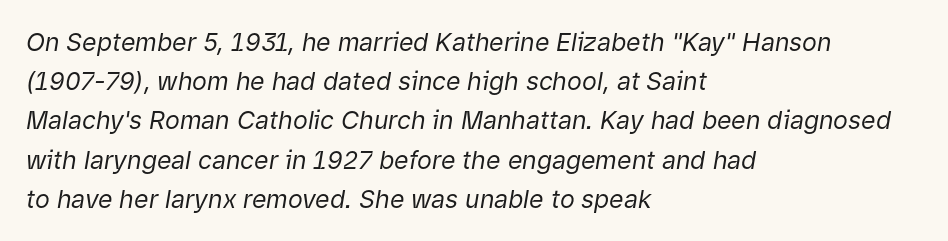
{"italic": "yes", "lean": "right", "slant_degrees": 9, "bold": "no", "underline": "no", "align": "left", "line_spacing": "normal", "line_spacing_ratio": 1.57, "letter_spacing": "normal", "letter_spacing_em": 0.0, "glyph_px": 25}
